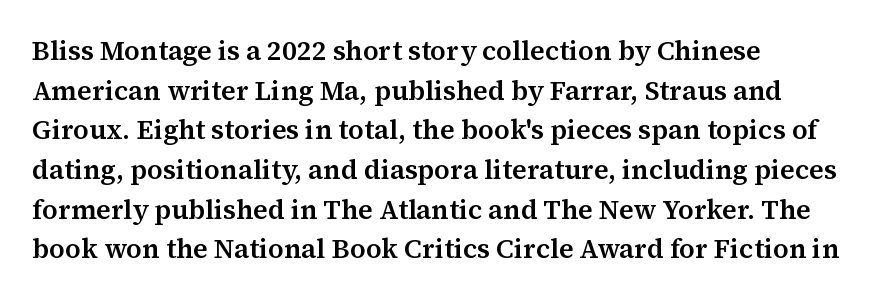
Q: Is the text italic (slanted)? A: No, it is upright.
Q: Is the text underlined? A: No.
Q: How is the paragraph aligned? A: Left-aligned.
Q: Is the spacing between letters normal or unusually wide? A: Normal.
Q: Is the spacing between lines tight, normal or loose? A: Normal.
